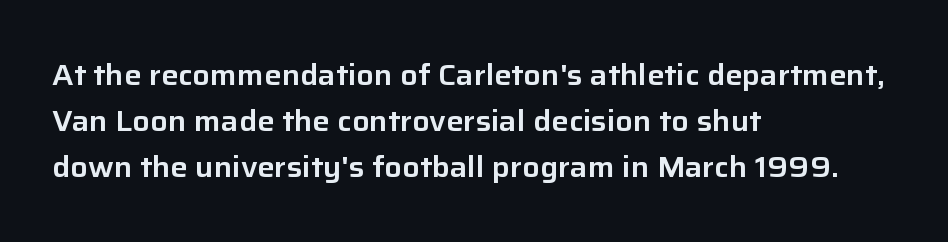
Typographically, this falls in the sans-serif category. Nobody touched the tracking dial on this one. These lines are set flush left with a ragged right edge. The specimen omits any rule beneath the text block's lines.
